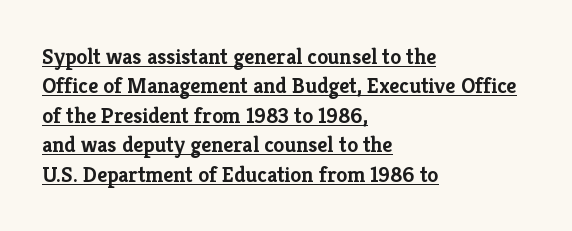
Q: Is the text bold? A: Yes.
Q: Is the text italic (slanted)? A: No, it is upright.
Q: Is the text underlined? A: Yes.
Q: How is the paragraph aligned? A: Left-aligned.
Q: Is the spacing between letters normal or unusually wide? A: Normal.
Q: Is the spacing between lines tight, normal or loose? A: Normal.
